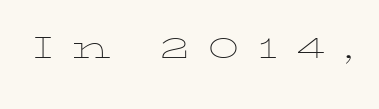
{"italic": "no", "bold": "no", "weight": "thin", "width": "wide", "stroke_contrast": "low", "x_height": "medium", "monospaced": "no", "underline": "no", "letter_spacing": "wide", "letter_spacing_em": 0.48, "glyph_px": 40}
